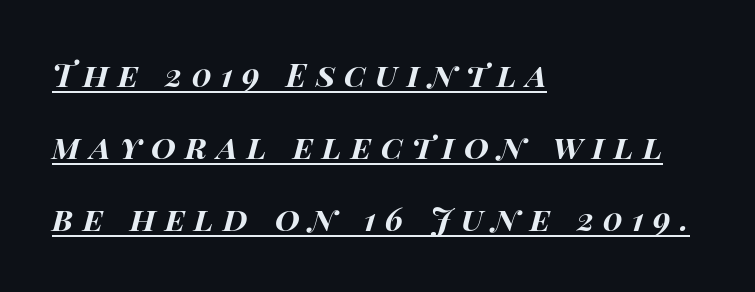
Q: Is the text bold? A: Yes.
Q: Is the text italic (slanted)? A: Yes, it leans right by about 15 degrees.
Q: Is the text underlined? A: Yes.
Q: How is the paragraph aligned? A: Left-aligned.
Q: Is the spacing between letters normal or unusually wide? A: Unusually wide.
Q: Is the spacing between lines tight, normal or loose? A: Loose.
Q: Width (condensed, normal, or wide)? A: Wide.
Q: Stroke contrast? A: High.
Q: x-height? A: Large.
Q: Monospaced? A: No.
